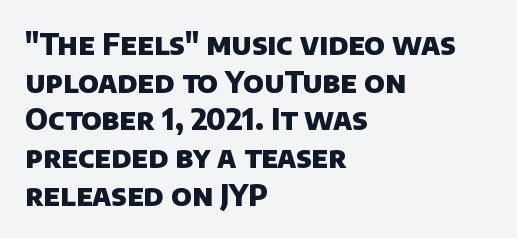
The image shows 29 px heavy sans-serif type; set left-aligned, normal line spacing (1.3x), normal letter spacing, not underlined; low stroke contrast and a large x-height.
